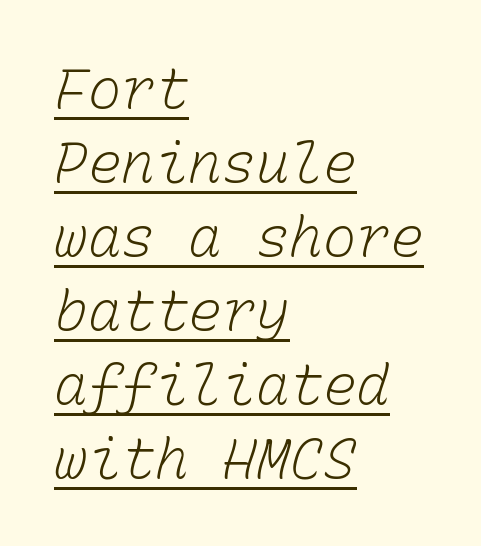
The image shows 56 px light type, monospaced; set left-aligned, normal line spacing (1.32x), normal letter spacing, underlined; low stroke contrast and a medium x-height.
